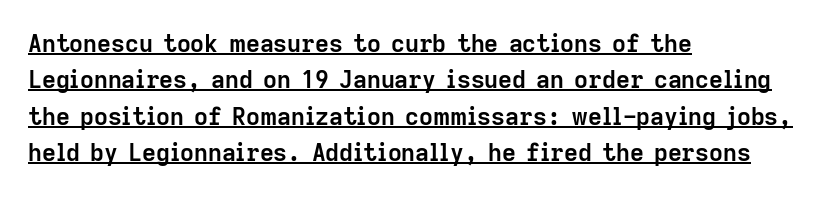
The image shows 24 px bold type, upright; set left-aligned, normal line spacing (1.52x), normal letter spacing, underlined.
